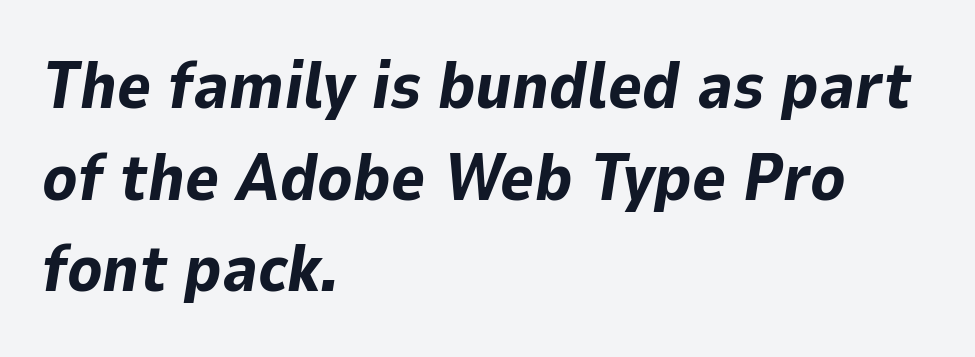
Q: Is the text bold? A: Yes.
Q: Is the text italic (slanted)? A: Yes, it leans right by about 9 degrees.
Q: Is the text underlined? A: No.
Q: How is the paragraph aligned? A: Left-aligned.
Q: Is the spacing between letters normal or unusually wide? A: Normal.
Q: Is the spacing between lines tight, normal or loose? A: Normal.
Q: Width (condensed, normal, or wide)? A: Normal.
Q: Stroke contrast? A: Low.
Q: x-height? A: Medium.
Q: Monospaced? A: No.
